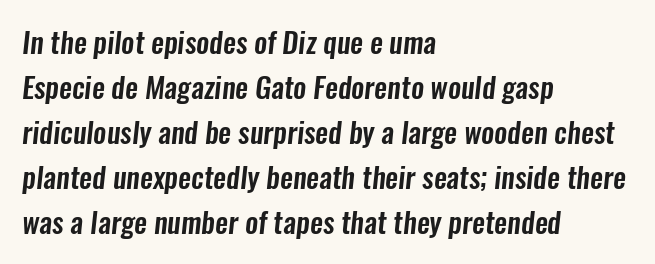
{"serif": "no", "width": "condensed", "stroke_contrast": "low", "x_height": "medium", "monospaced": "no", "underline": "no", "align": "left", "line_spacing": "normal", "line_spacing_ratio": 1.55, "letter_spacing": "normal", "letter_spacing_em": 0.0, "glyph_px": 29}
